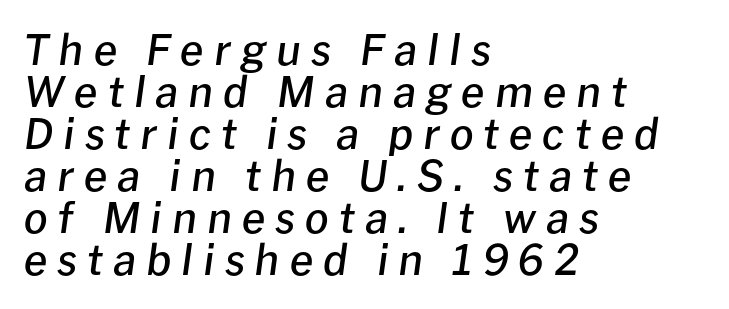
Q: Is the text bold? A: Semi-bold.
Q: Is the text italic (slanted)? A: Yes, it leans right by about 8 degrees.
Q: Is the text underlined? A: No.
Q: How is the paragraph aligned? A: Left-aligned.
Q: Is the spacing between letters normal or unusually wide? A: Unusually wide.
Q: Is the spacing between lines tight, normal or loose? A: Tight.
Q: Width (condensed, normal, or wide)? A: Normal.
Q: Stroke contrast? A: Low.
Q: x-height? A: Medium.
Q: Monospaced? A: No.
